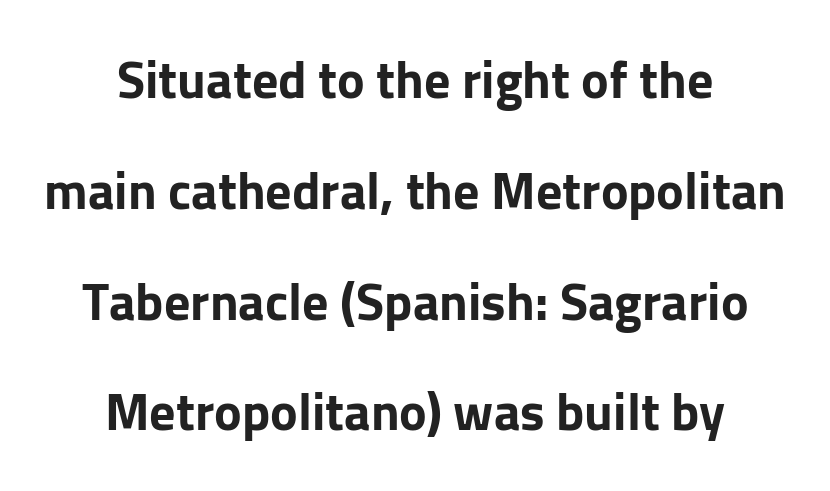
{"serif": "no", "italic": "no", "bold": "yes", "weight": "bold", "width": "normal", "stroke_contrast": "low", "x_height": "medium", "monospaced": "no", "underline": "no", "align": "center", "line_spacing": "loose", "line_spacing_ratio": 2.13, "letter_spacing": "normal", "letter_spacing_em": 0.0, "glyph_px": 52}
